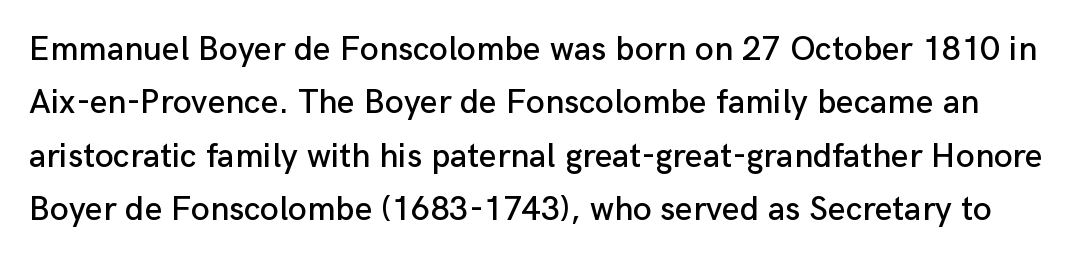
{"serif": "no", "italic": "no", "width": "normal", "stroke_contrast": "low", "x_height": "medium", "monospaced": "no", "underline": "no", "line_spacing": "normal", "line_spacing_ratio": 1.57, "letter_spacing": "normal", "letter_spacing_em": 0.0, "glyph_px": 34}
